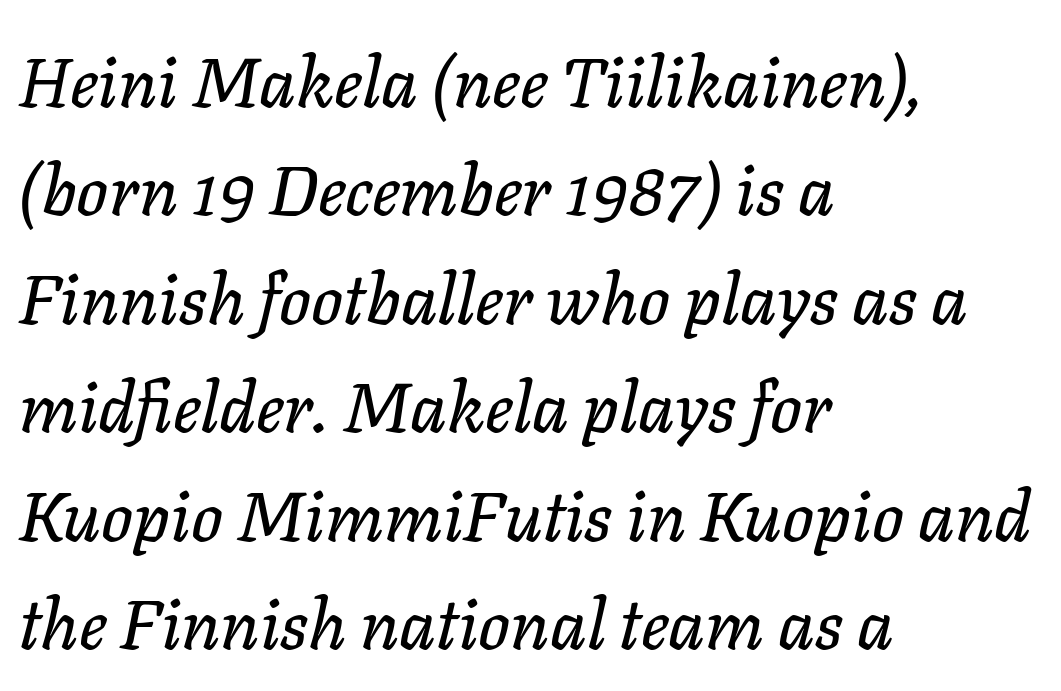
The image shows 70 px text type, italic (leaning right); set left-aligned, normal line spacing (1.55x), normal letter spacing, not underlined; low stroke contrast and a medium x-height.
